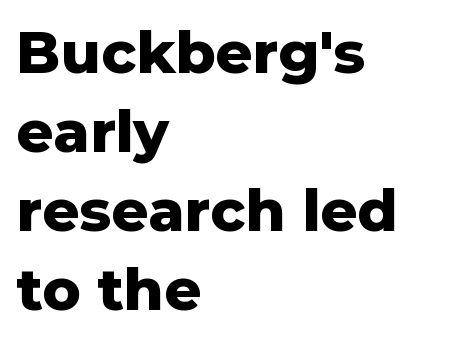
The image shows 58 px heavy sans-serif type, upright; set left-aligned, normal line spacing (1.36x), normal letter spacing, not underlined; low stroke contrast and a medium x-height.
